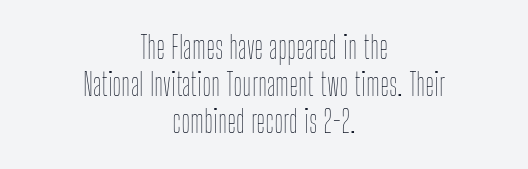
Q: Is the text bold? A: No.
Q: Is the text italic (slanted)? A: No, it is upright.
Q: Is the text underlined? A: No.
Q: How is the paragraph aligned? A: Centered.
Q: Is the spacing between letters normal or unusually wide? A: Normal.
Q: Width (condensed, normal, or wide)? A: Condensed.
Q: Stroke contrast? A: Low.
Q: x-height? A: Medium.
Q: Monospaced? A: No.
